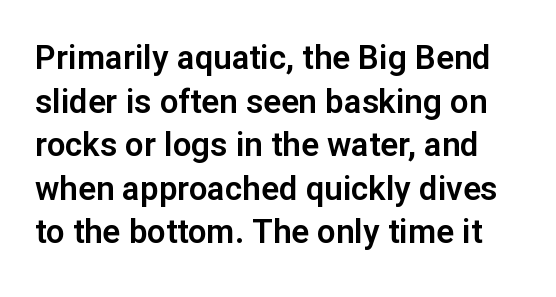
Q: Is the text italic (slanted)? A: No, it is upright.
Q: Is the typeface a serif or a sans-serif typeface? A: Sans-serif.
Q: Is the text underlined? A: No.
Q: Is the spacing between letters normal or unusually wide? A: Normal.
Q: Is the spacing between lines tight, normal or loose? A: Normal.
Q: Width (condensed, normal, or wide)? A: Normal.
Q: Stroke contrast? A: Low.
Q: x-height? A: Medium.
Q: Monospaced? A: No.
